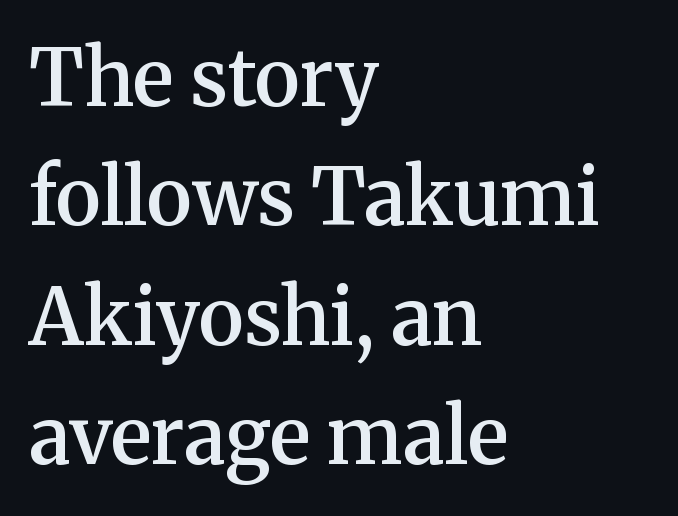
The image shows 78 px semibold serif type, upright; set left-aligned, normal line spacing (1.53x), normal letter spacing, not underlined; medium stroke contrast and a medium x-height.
